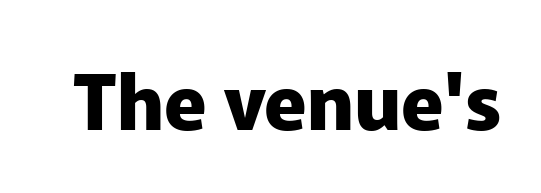
{"serif": "no", "italic": "no", "bold": "yes", "weight": "heavy", "width": "normal", "stroke_contrast": "low", "x_height": "medium", "monospaced": "no", "underline": "no", "letter_spacing": "normal", "letter_spacing_em": 0.0, "glyph_px": 77}
